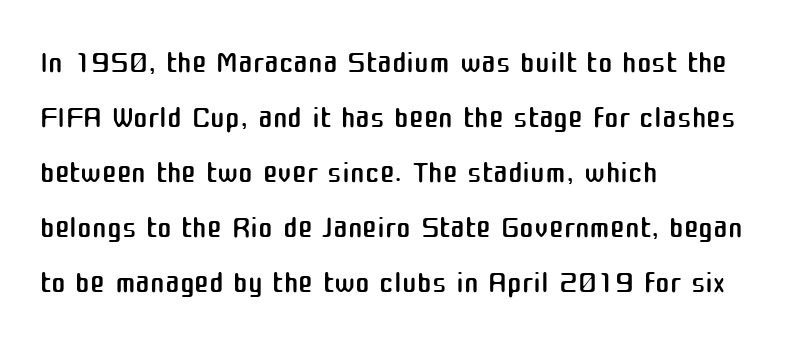
{"serif": "no", "italic": "no", "bold": "no", "weight": "regular", "width": "normal", "stroke_contrast": "medium", "x_height": "medium", "monospaced": "no", "underline": "no", "align": "left", "line_spacing": "normal", "line_spacing_ratio": 1.25, "letter_spacing": "normal", "letter_spacing_em": 0.0, "glyph_px": 44}
